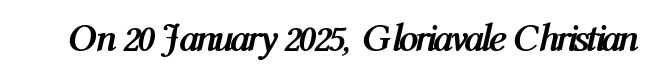
These lines carry a lot of weight — the face is fully bold. Plain, unruled lines of type. These lines are rendered in a variable-pitch font. This is oblique type, the kind used for emphasis or titles. The face used here is rendered with its standard letterfit.
